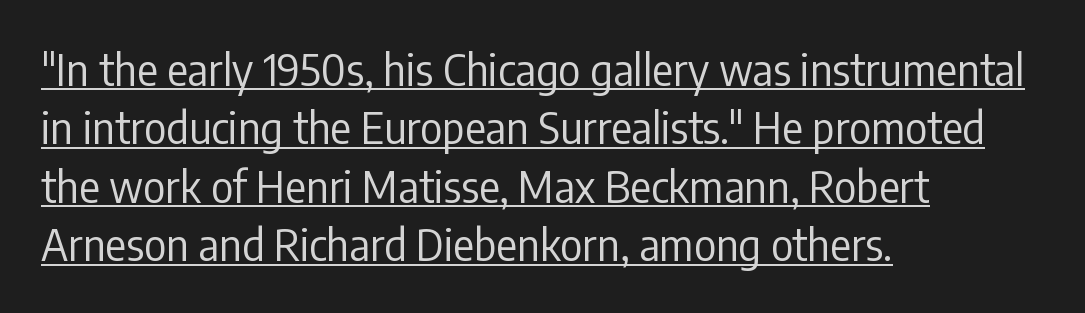
Proportional: the letters do not fall into vertical columns. The letters look calm and open, with moderate or lighter stems. Looks like someone drew a line under every word here. In terms of leading, this rendering sits right in the middle. The glyphs in this specimen are sans serif. Alignment: flush left.
